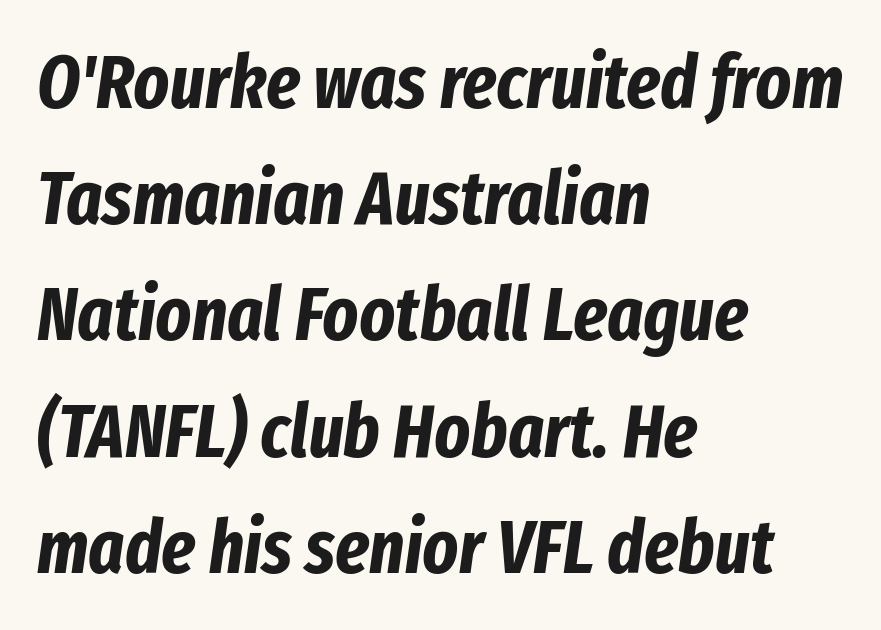
Q: Is the text bold? A: Yes.
Q: Is the text italic (slanted)? A: Yes, it leans right by about 8 degrees.
Q: Is the text underlined? A: No.
Q: How is the paragraph aligned? A: Left-aligned.
Q: Is the spacing between letters normal or unusually wide? A: Normal.
Q: Is the spacing between lines tight, normal or loose? A: Normal.
Q: Width (condensed, normal, or wide)? A: Condensed.
Q: Stroke contrast? A: Low.
Q: x-height? A: Medium.
Q: Monospaced? A: No.
